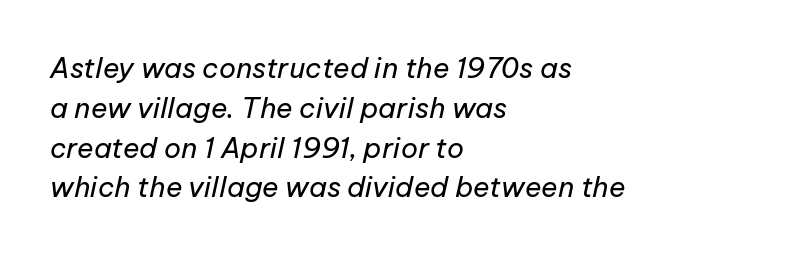
Q: Is the text bold? A: No.
Q: Is the text italic (slanted)? A: Yes, it leans right by about 12 degrees.
Q: Is the text underlined? A: No.
Q: How is the paragraph aligned? A: Left-aligned.
Q: Is the spacing between letters normal or unusually wide? A: Normal.
Q: Is the spacing between lines tight, normal or loose? A: Normal.
Q: Width (condensed, normal, or wide)? A: Normal.
Q: Stroke contrast? A: Low.
Q: x-height? A: Medium.
Q: Monospaced? A: No.
